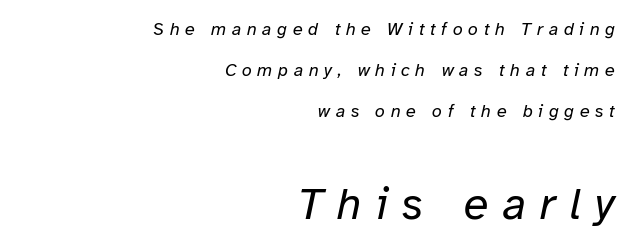
The image shows 45 px regular-weight type, italic (leaning right); set right-aligned, loose line spacing (2.27x), unusually wide letter spacing (+0.31 em), not underlined; the second (bottom) block is 2.5x larger; low stroke contrast and a medium x-height.
